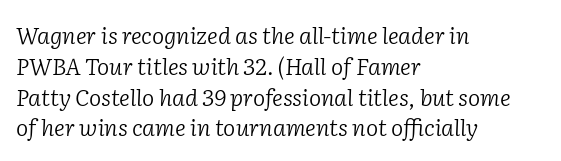
Q: Is the text bold? A: No.
Q: Is the text italic (slanted)? A: Yes, it leans right by about 2 degrees.
Q: Is the text underlined? A: No.
Q: How is the paragraph aligned? A: Left-aligned.
Q: Is the spacing between letters normal or unusually wide? A: Normal.
Q: Is the spacing between lines tight, normal or loose? A: Normal.
